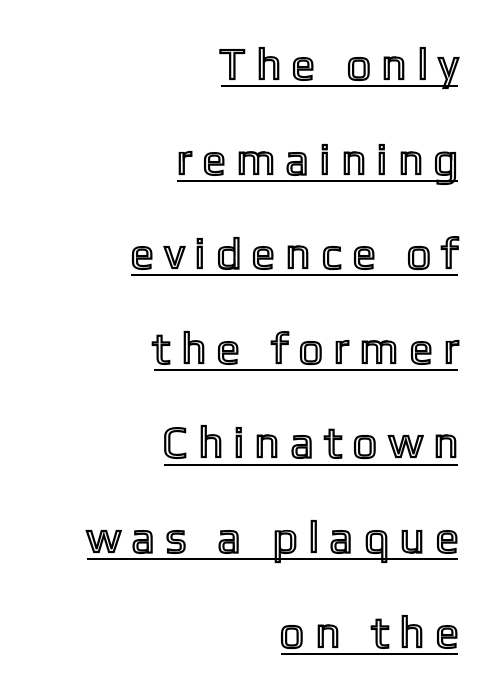
{"italic": "no", "width": "condensed", "x_height": "medium", "monospaced": "no", "underline": "yes", "align": "right", "line_spacing": "loose", "line_spacing_ratio": 2.15, "letter_spacing": "wide", "letter_spacing_em": 0.31, "glyph_px": 44}
